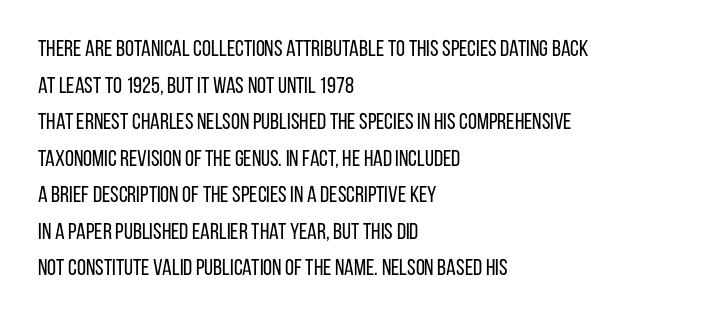
Q: Is the text bold? A: No.
Q: Is the text italic (slanted)? A: No, it is upright.
Q: Is the text underlined? A: No.
Q: How is the paragraph aligned? A: Left-aligned.
Q: Is the spacing between letters normal or unusually wide? A: Normal.
Q: Is the spacing between lines tight, normal or loose? A: Normal.
